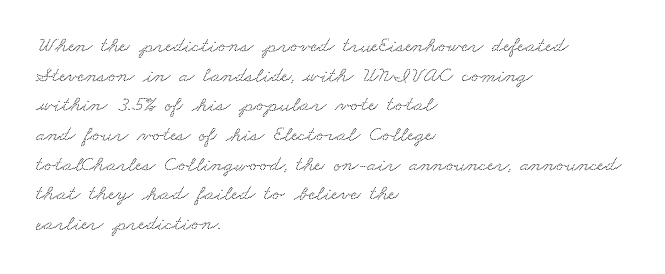
Q: Is the text underlined? A: No.
Q: How is the paragraph aligned? A: Left-aligned.
Q: Is the spacing between letters normal or unusually wide? A: Normal.
Q: Is the spacing between lines tight, normal or loose? A: Normal.
